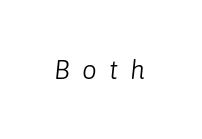
Q: Is the text bold? A: No.
Q: Is the text italic (slanted)? A: Yes, it leans right by about 6 degrees.
Q: Is the text underlined? A: No.
Q: Is the spacing between letters normal or unusually wide? A: Unusually wide.
